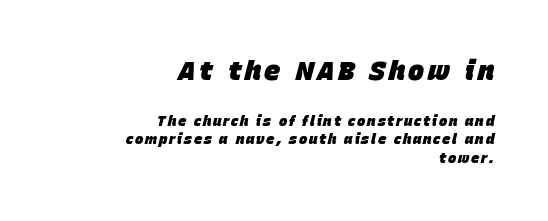
Q: Is the text bold? A: Yes.
Q: Is the text italic (slanted)? A: Yes, it leans right by about 15 degrees.
Q: Is the text underlined? A: No.
Q: How is the paragraph aligned? A: Right-aligned.
Q: Is the spacing between lines tight, normal or loose? A: Normal.
Q: Which block of text is set in a larger size, the first (top) or the second (bottom)? A: The first (top) one.
